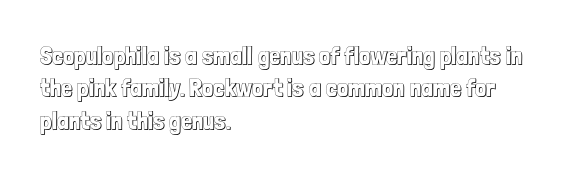
{"italic": "no", "underline": "no", "align": "left", "line_spacing": "normal", "line_spacing_ratio": 1.3, "letter_spacing": "normal", "letter_spacing_em": 0.0, "glyph_px": 25}
